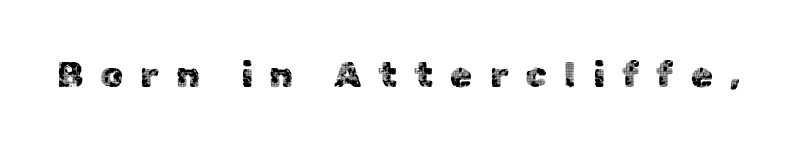
Q: Is the text italic (slanted)? A: No, it is upright.
Q: Is the typeface a serif or a sans-serif typeface? A: Sans-serif.
Q: Is the text underlined? A: No.
Q: Is the spacing between letters normal or unusually wide? A: Unusually wide.
Q: Width (condensed, normal, or wide)? A: Normal.
Q: x-height? A: Medium.
Q: Monospaced? A: No.
